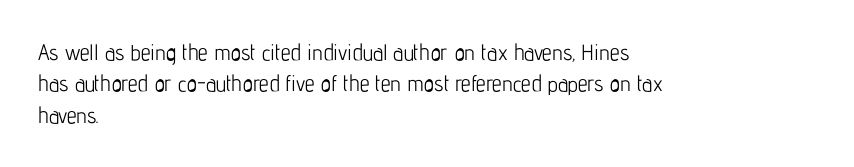
{"italic": "no", "bold": "no", "underline": "no", "align": "left", "line_spacing": "normal", "line_spacing_ratio": 1.43, "letter_spacing": "normal", "letter_spacing_em": 0.0, "glyph_px": 22}
